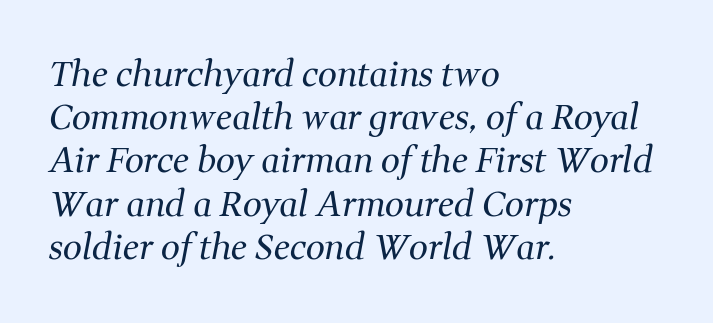
The image shows 34 px regular-weight serif type, italic (leaning right); set left-aligned, normal line spacing (1.27x), normal letter spacing, not underlined; medium stroke contrast and a medium x-height.
